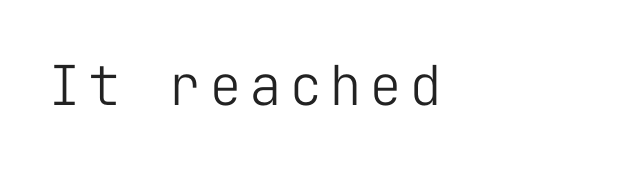
Q: Is the text bold? A: No.
Q: Is the text italic (slanted)? A: No, it is upright.
Q: Is the typeface a serif or a sans-serif typeface? A: Sans-serif.
Q: Is the text underlined? A: No.
Q: How is the paragraph aligned? A: Left-aligned.
Q: Width (condensed, normal, or wide)? A: Normal.
Q: Stroke contrast? A: Low.
Q: x-height? A: Medium.
Q: Monospaced? A: Yes.
